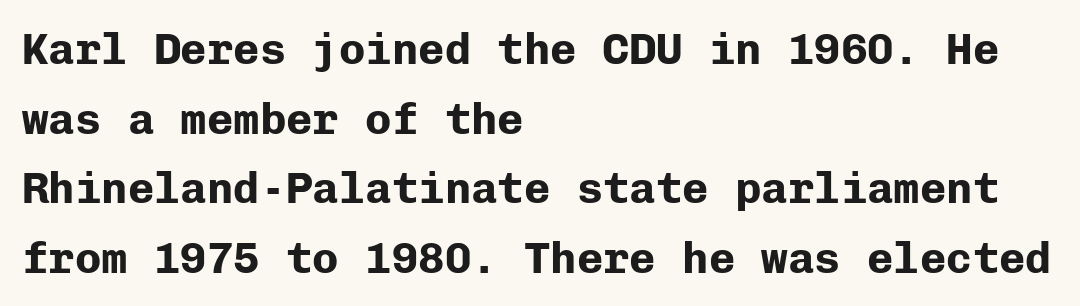
Q: Is the text bold? A: Yes.
Q: Is the text italic (slanted)? A: No, it is upright.
Q: Is the typeface a serif or a sans-serif typeface? A: Sans-serif.
Q: Is the text underlined? A: No.
Q: How is the paragraph aligned? A: Left-aligned.
Q: Is the spacing between letters normal or unusually wide? A: Normal.
Q: Is the spacing between lines tight, normal or loose? A: Normal.
Q: Width (condensed, normal, or wide)? A: Normal.
Q: Stroke contrast? A: Low.
Q: x-height? A: Medium.
Q: Monospaced? A: Yes.
